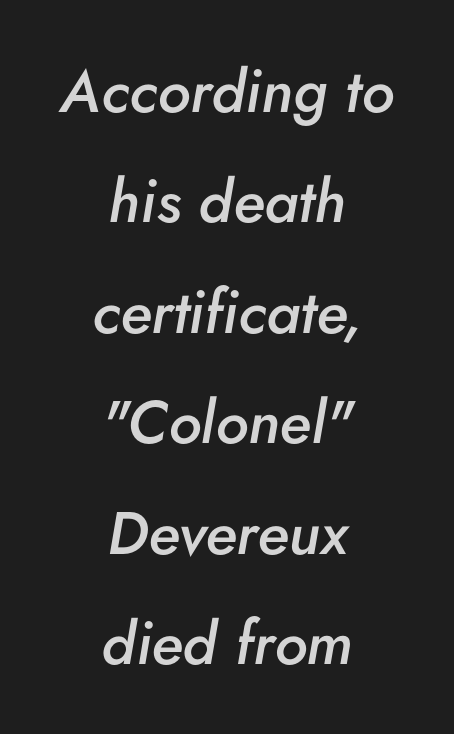
Q: Is the text bold? A: Semi-bold.
Q: Is the text italic (slanted)? A: Yes, it leans right by about 5 degrees.
Q: Is the text underlined? A: No.
Q: How is the paragraph aligned? A: Centered.
Q: Is the spacing between letters normal or unusually wide? A: Normal.
Q: Width (condensed, normal, or wide)? A: Normal.
Q: Stroke contrast? A: Low.
Q: x-height? A: Small.
Q: Monospaced? A: No.
